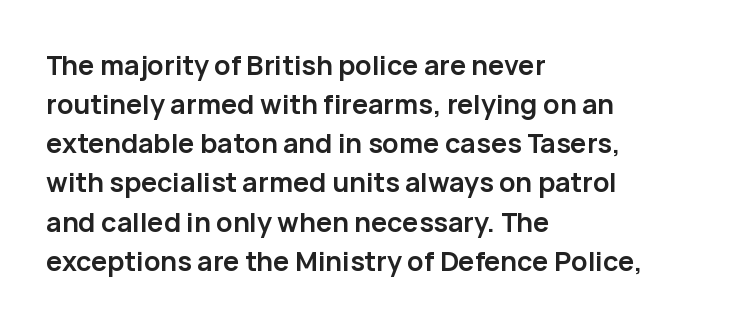
Q: Is the text bold? A: Yes.
Q: Is the text italic (slanted)? A: No, it is upright.
Q: Is the text underlined? A: No.
Q: How is the paragraph aligned? A: Left-aligned.
Q: Is the spacing between letters normal or unusually wide? A: Normal.
Q: Is the spacing between lines tight, normal or loose? A: Normal.
